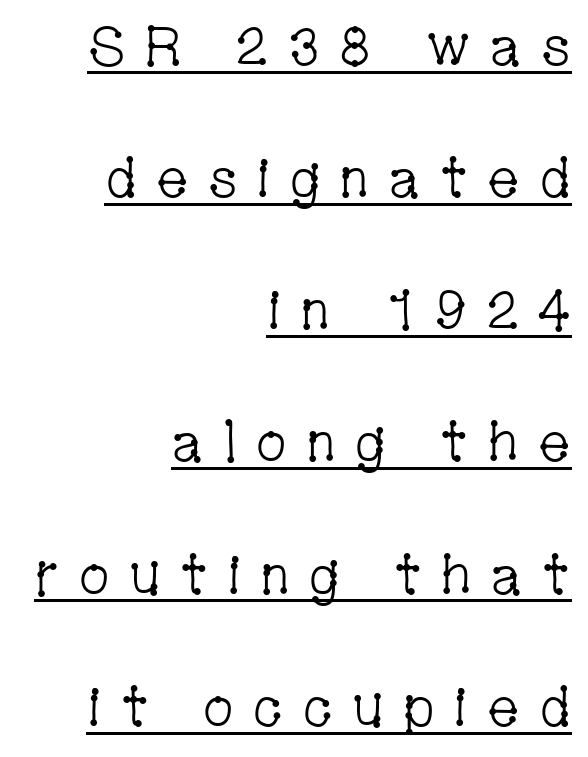
Q: Is the text bold? A: No.
Q: Is the text italic (slanted)? A: No, it is upright.
Q: Is the typeface a serif or a sans-serif typeface? A: Serif.
Q: Is the text underlined? A: Yes.
Q: How is the paragraph aligned? A: Right-aligned.
Q: Is the spacing between letters normal or unusually wide? A: Unusually wide.
Q: Is the spacing between lines tight, normal or loose? A: Loose.
Q: Width (condensed, normal, or wide)? A: Condensed.
Q: Stroke contrast? A: Low.
Q: x-height? A: Medium.
Q: Monospaced? A: No.
